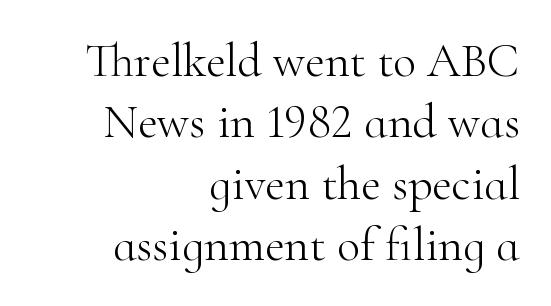
Does extra space separate the letters? No, they use regular spacing. This sample has the flowing, uneven cadence of proportional lettering. The compositor pushed each line to the right boundary. The type sits square on the baseline with zero lean. Are there feet on the stems? There are — it's a serif.
